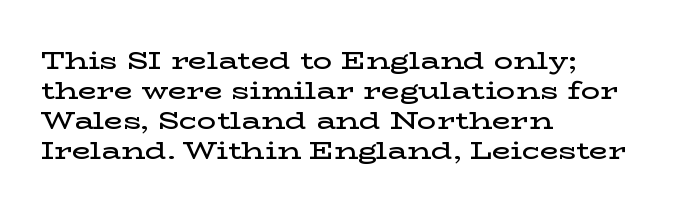
Unmarked baselines from the first word to the last. The leading is moderate, giving the passage an even texture. A bit beefed up — I'd call it semibold rather than bold. Horizontal alignment here is leftward, the default for most running prose. Style check: upright. Honestly, the letter spacing is just normal — you wouldn't notice it.
